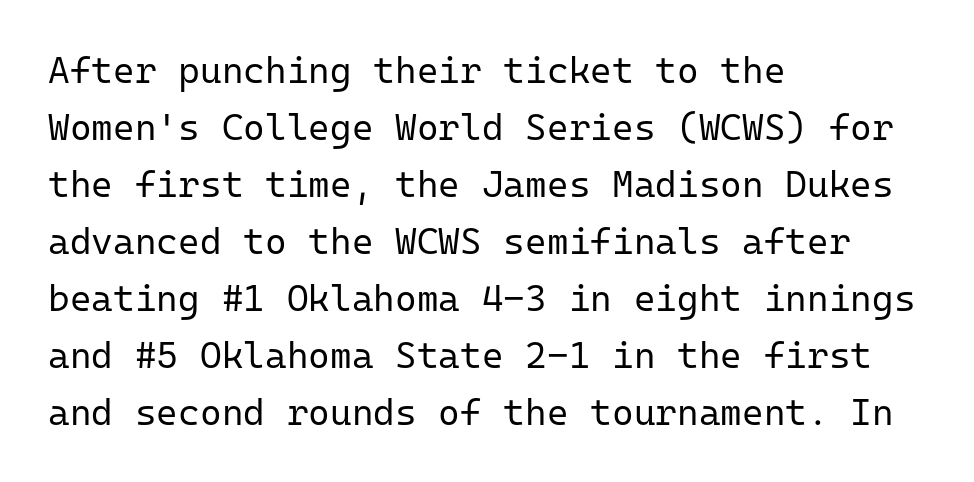
{"serif": "no", "italic": "no", "bold": "no", "weight": "regular", "width": "normal", "stroke_contrast": "low", "x_height": "medium", "monospaced": "yes", "underline": "no", "align": "left", "line_spacing": "normal", "line_spacing_ratio": 1.54, "letter_spacing": "normal", "letter_spacing_em": 0.0, "glyph_px": 37}
